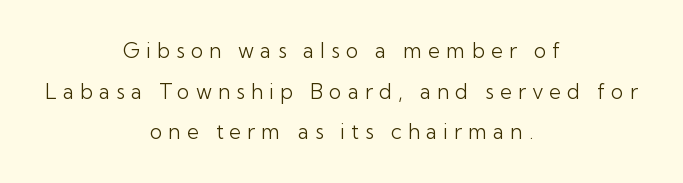
{"italic": "no", "bold": "no", "underline": "no", "align": "center", "line_spacing": "loose", "line_spacing_ratio": 1.93, "letter_spacing": "wide", "letter_spacing_em": 0.28, "glyph_px": 21}
